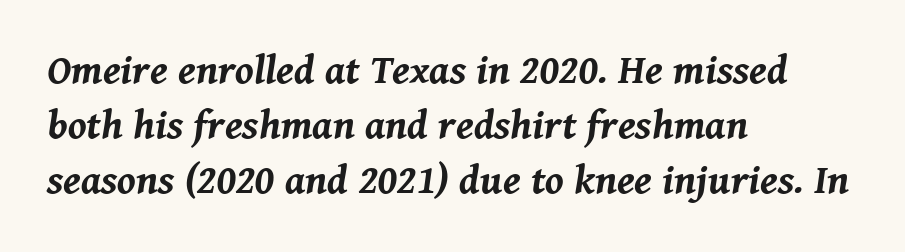
{"italic": "yes", "lean": "right", "slant_degrees": 8, "bold": "yes", "weight": "bold", "width": "normal", "stroke_contrast": "medium", "x_height": "medium", "monospaced": "no", "underline": "no", "align": "left", "line_spacing": "normal", "line_spacing_ratio": 1.34, "letter_spacing": "normal", "letter_spacing_em": 0.0, "glyph_px": 41}
